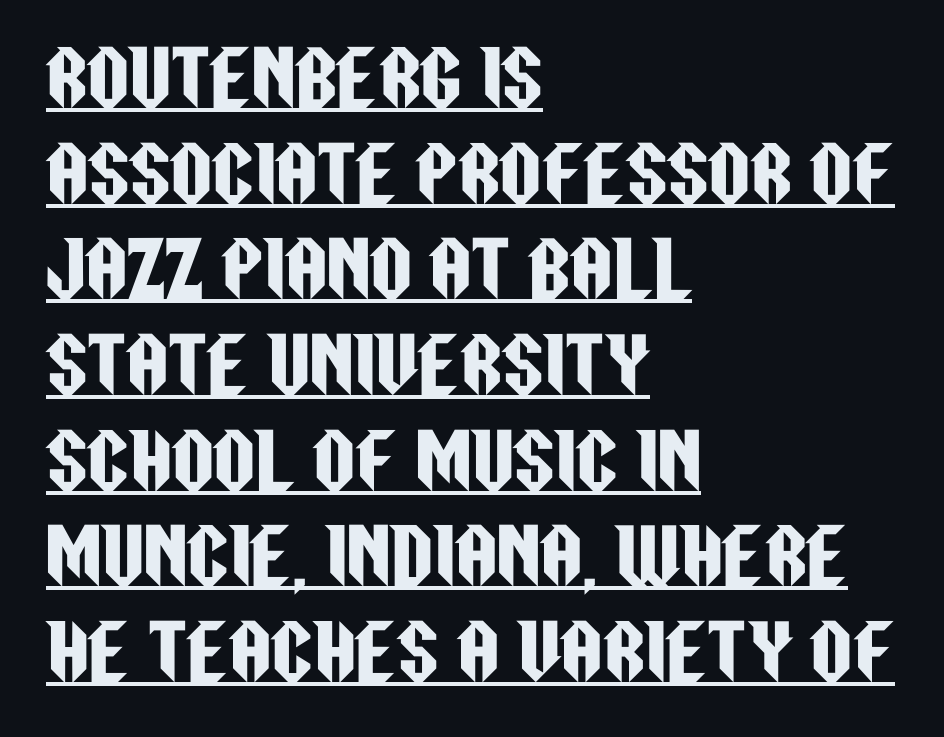
{"serif": "no", "italic": "no", "width": "condensed", "stroke_contrast": "low", "x_height": "large", "monospaced": "no", "underline": "yes", "align": "left", "line_spacing": "normal", "line_spacing_ratio": 1.31, "letter_spacing": "normal", "letter_spacing_em": 0.0, "glyph_px": 73}
